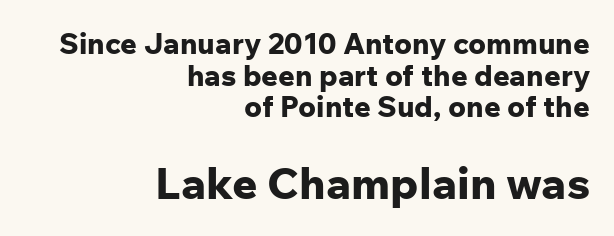
Alignment: flush right. What stands out about the letter spacing? Nothing — it is the standard amount. Varying glyph widths throughout — classic text-font behaviour. Check under the words: just untouched page.
